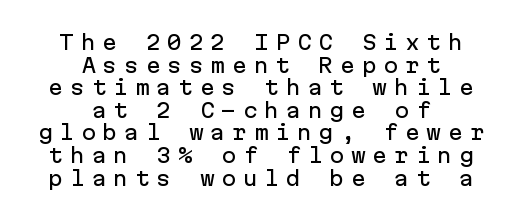
Q: Is the text italic (slanted)? A: No, it is upright.
Q: Is the text underlined? A: No.
Q: How is the paragraph aligned? A: Centered.
Q: Is the spacing between letters normal or unusually wide? A: Unusually wide.
Q: Is the spacing between lines tight, normal or loose? A: Tight.
